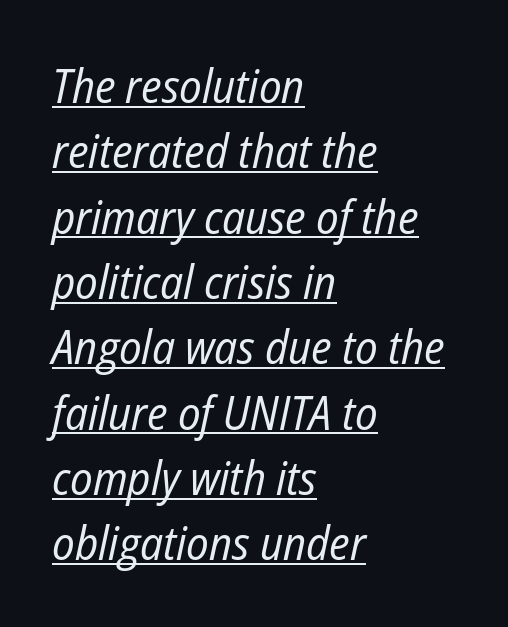
{"italic": "yes", "lean": "right", "slant_degrees": 12, "bold": "no", "weight": "regular", "width": "condensed", "stroke_contrast": "low", "x_height": "medium", "monospaced": "no", "underline": "yes", "align": "left", "line_spacing": "normal", "line_spacing_ratio": 1.39, "letter_spacing": "normal", "letter_spacing_em": 0.0, "glyph_px": 47}
